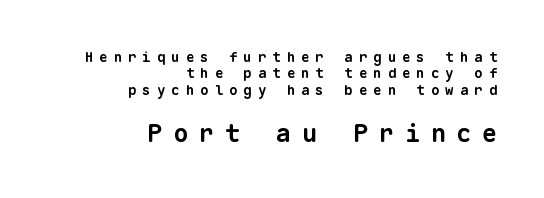
Q: Is the text bold? A: Yes.
Q: Is the text underlined? A: No.
Q: How is the paragraph aligned? A: Right-aligned.
Q: Is the spacing between letters normal or unusually wide? A: Unusually wide.
Q: Which block of text is set in a larger size, the first (top) or the second (bottom)? A: The second (bottom) one.
